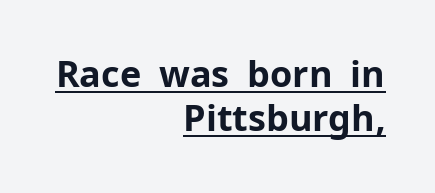
The image shows 36 px bold sans-serif type, upright; set right-aligned, line spacing 1.23x, normal letter spacing, underlined; low stroke contrast and a medium x-height.
